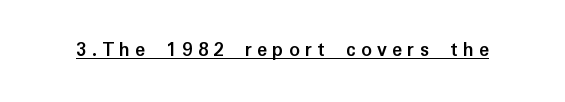
The image shows 21 px bold type, upright; set unusually wide letter spacing (+0.25 em), underlined.
